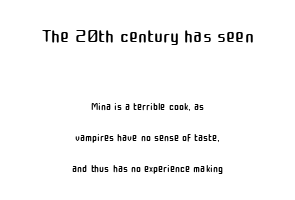
{"italic": "no", "bold": "no", "underline": "no", "align": "center", "line_spacing": "loose", "line_spacing_ratio": 2.06, "letter_spacing": "normal", "letter_spacing_em": 0.0, "larger_block": "first", "size_ratio": 1.8, "glyph_px": 27}
